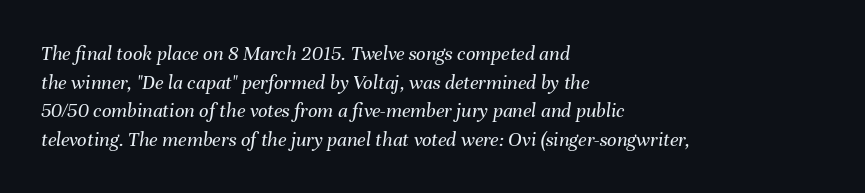
The image shows 21 px text type, italic (leaning right); set left-aligned, normal line spacing (1.36x), normal letter spacing, not underlined.
